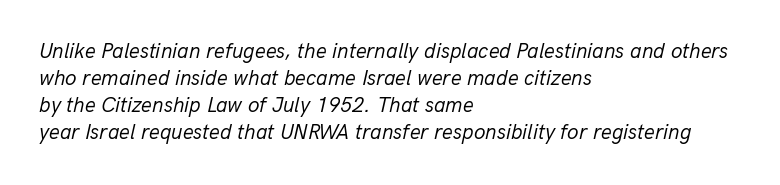
{"italic": "yes", "lean": "right", "slant_degrees": 13, "bold": "no", "underline": "no", "align": "left", "line_spacing": "normal", "line_spacing_ratio": 1.28, "letter_spacing": "normal", "letter_spacing_em": 0.0, "glyph_px": 21}
